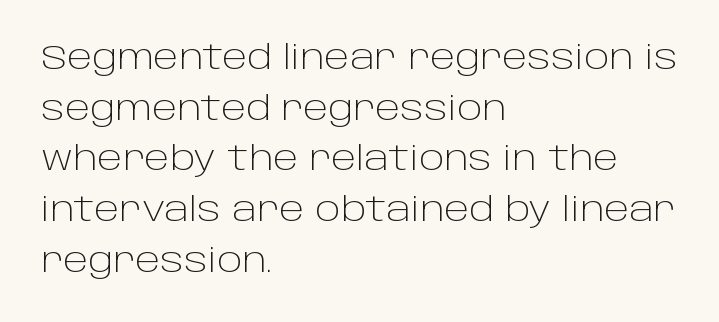
Q: Is the text bold? A: No.
Q: Is the text italic (slanted)? A: No, it is upright.
Q: Is the typeface a serif or a sans-serif typeface? A: Sans-serif.
Q: Is the text underlined? A: No.
Q: How is the paragraph aligned? A: Left-aligned.
Q: Is the spacing between letters normal or unusually wide? A: Normal.
Q: Is the spacing between lines tight, normal or loose? A: Normal.
Q: Width (condensed, normal, or wide)? A: Normal.
Q: Stroke contrast? A: Low.
Q: x-height? A: Large.
Q: Monospaced? A: No.
